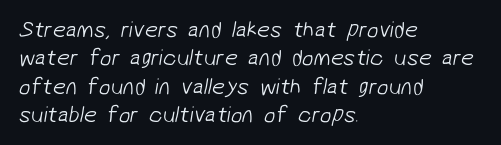
Typeset ragged right — the left edge is the straight one. Weight class: somewhere from thin through regular. Characters follow at the spacing the type designer built in. Descender tails drop into unmarked territory.
